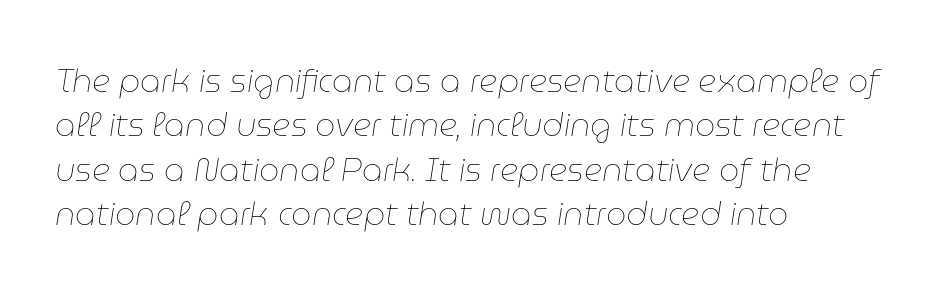
The image shows 32 px thin type, italic (leaning right); set left-aligned, normal line spacing (1.39x), normal letter spacing, not underlined; low stroke contrast and a medium x-height.
